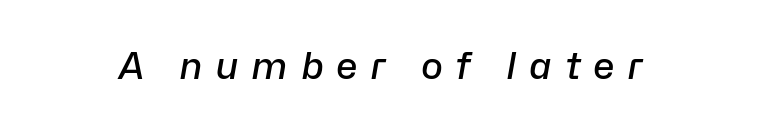
The image shows 37 px semibold type, italic (leaning right); set unusually wide letter spacing (+0.34 em), not underlined; low stroke contrast and a medium x-height.
